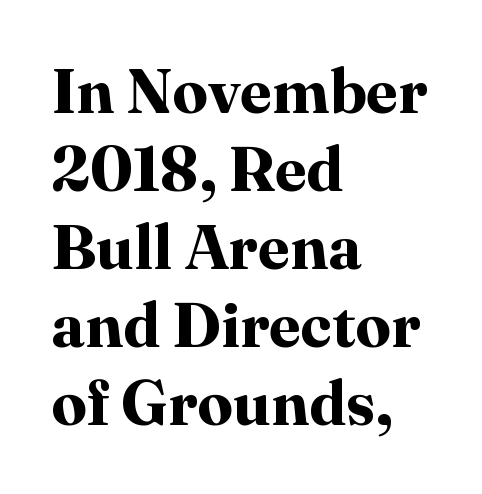
{"serif": "yes", "italic": "no", "bold": "yes", "weight": "bold", "width": "normal", "stroke_contrast": "high", "x_height": "medium", "monospaced": "no", "underline": "no", "align": "left", "line_spacing_ratio": 1.24, "letter_spacing": "normal", "letter_spacing_em": 0.0, "glyph_px": 63}
